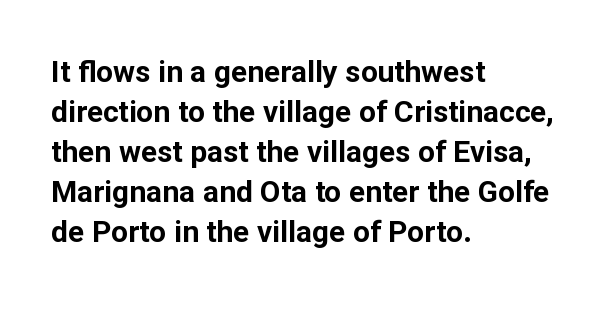
The image shows 30 px bold sans-serif type, upright; set left-aligned, normal line spacing (1.33x), normal letter spacing, not underlined; low stroke contrast and a medium x-height.
